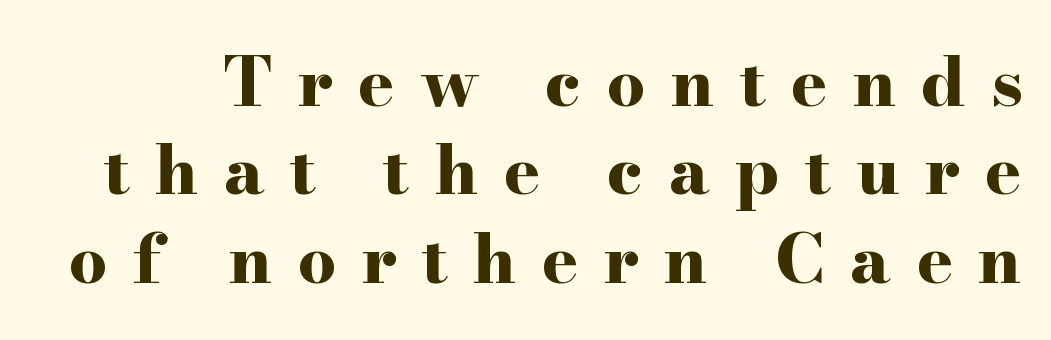
Q: Is the text bold? A: Yes.
Q: Is the text italic (slanted)? A: No, it is upright.
Q: Is the typeface a serif or a sans-serif typeface? A: Serif.
Q: Is the text underlined? A: No.
Q: Is the spacing between letters normal or unusually wide? A: Unusually wide.
Q: Is the spacing between lines tight, normal or loose? A: Normal.
Q: Width (condensed, normal, or wide)? A: Wide.
Q: Stroke contrast? A: High.
Q: x-height? A: Small.
Q: Monospaced? A: No.
